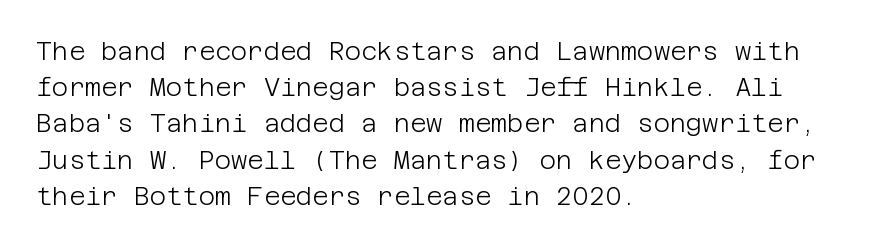
The image shows 25 px text type, upright; set left-aligned, normal line spacing (1.45x), normal letter spacing, not underlined.
